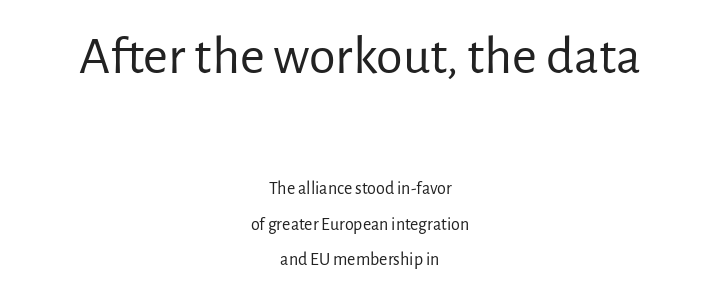
Q: Is the text bold? A: No.
Q: Is the text italic (slanted)? A: No, it is upright.
Q: Is the typeface a serif or a sans-serif typeface? A: Sans-serif.
Q: Is the text underlined? A: No.
Q: How is the paragraph aligned? A: Centered.
Q: Is the spacing between letters normal or unusually wide? A: Normal.
Q: Is the spacing between lines tight, normal or loose? A: Loose.
Q: Which block of text is set in a larger size, the first (top) or the second (bottom)? A: The first (top) one.
Q: Width (condensed, normal, or wide)? A: Normal.
Q: Stroke contrast? A: Low.
Q: x-height? A: Medium.
Q: Monospaced? A: No.
